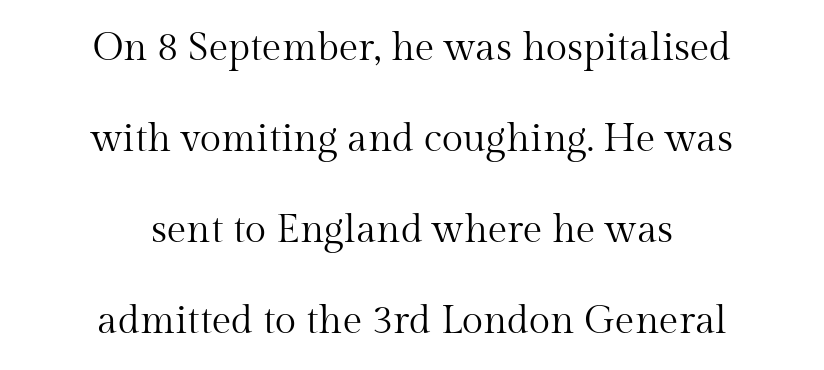
Caption: multi-line text, centered on the measure. Notice the wide empty band between every row — that's loose leading. This sample has the flowing, uneven cadence of proportional lettering. The gap between lines stays unmarked. Characters follow at the spacing the type designer built in. Look at the bottom of the vertical strokes: they flare into serifs here.
